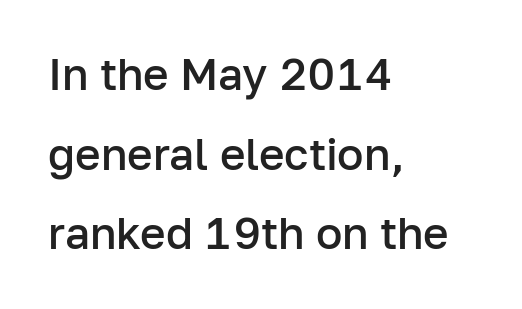
{"serif": "no", "italic": "no", "bold": "semi", "weight": "semibold", "width": "normal", "stroke_contrast": "low", "x_height": "medium", "monospaced": "no", "underline": "no", "align": "left", "line_spacing_ratio": 1.81, "letter_spacing": "normal", "letter_spacing_em": 0.0, "glyph_px": 44}
